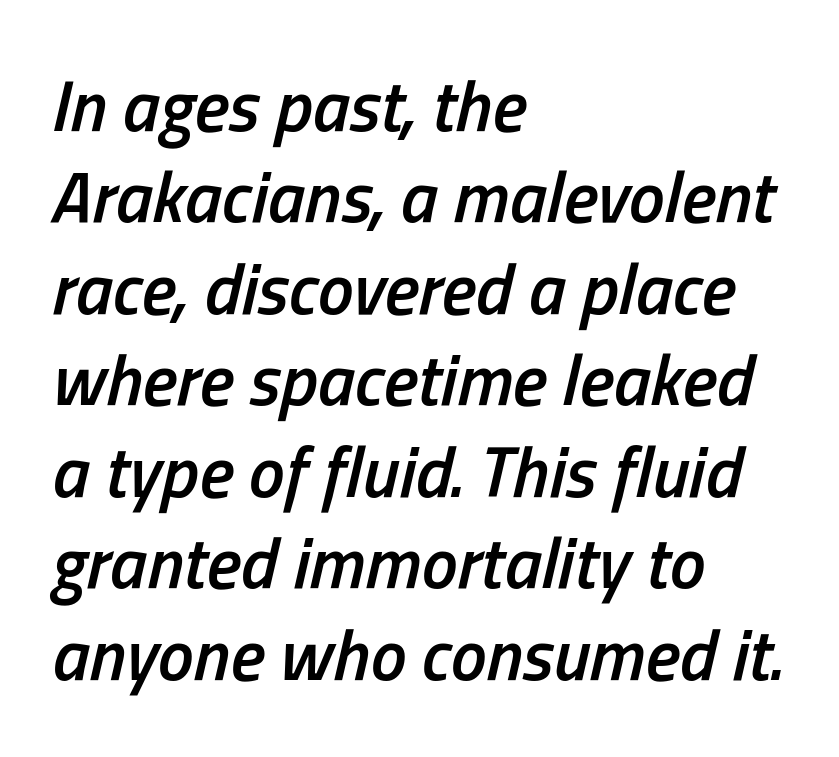
The image shows 72 px semibold, condensed type, italic (leaning right); set left-aligned, normal line spacing (1.27x), normal letter spacing, not underlined; low stroke contrast and a medium x-height.
